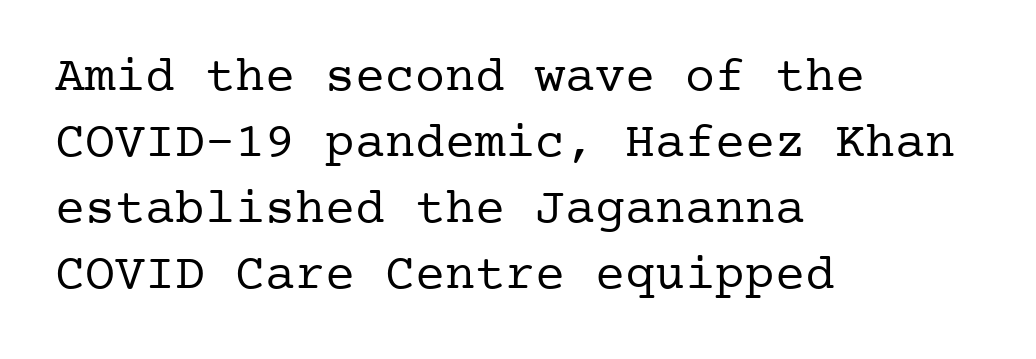
{"serif": "yes", "italic": "no", "bold": "no", "weight": "regular", "width": "normal", "stroke_contrast": "low", "x_height": "medium", "underline": "no", "align": "left", "line_spacing": "normal", "line_spacing_ratio": 1.32, "letter_spacing": "normal", "letter_spacing_em": 0.0, "glyph_px": 50}
